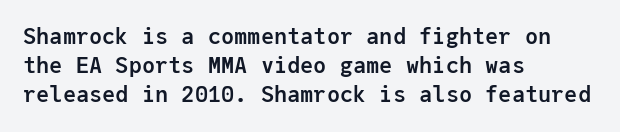
The image shows 22 px bold type, upright; set left-aligned, normal line spacing (1.32x), normal letter spacing, not underlined.
